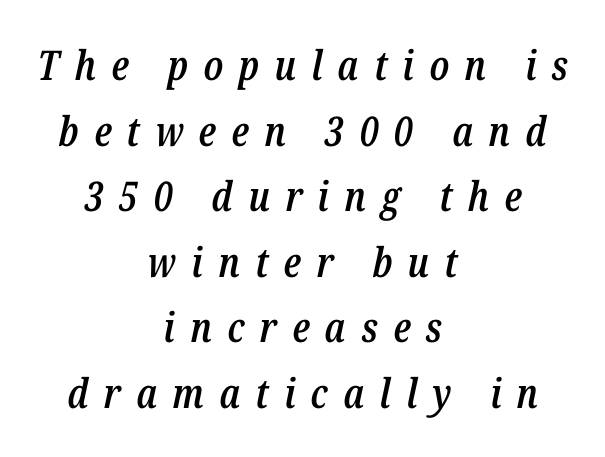
Q: Is the text bold? A: Semi-bold.
Q: Is the text italic (slanted)? A: Yes, it leans right by about 12 degrees.
Q: Is the text underlined? A: No.
Q: How is the paragraph aligned? A: Centered.
Q: Is the spacing between letters normal or unusually wide? A: Unusually wide.
Q: Is the spacing between lines tight, normal or loose? A: Normal.
Q: Width (condensed, normal, or wide)? A: Condensed.
Q: Stroke contrast? A: Low.
Q: x-height? A: Medium.
Q: Monospaced? A: No.
